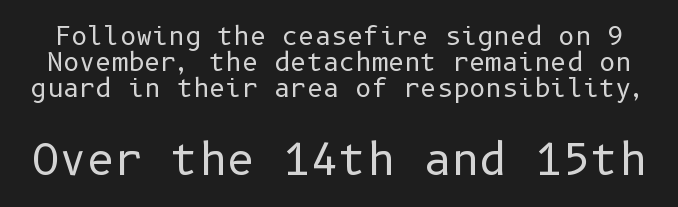
The image shows 43 px regular-weight sans-serif type, upright; set tight line spacing (1.05x), normal letter spacing, not underlined; the second (bottom) block is 1.72x larger; low stroke contrast and a medium x-height.
